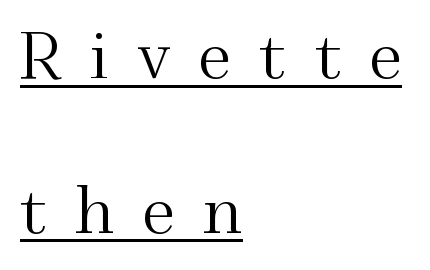
Rows of type keep a wide berth in the vertical direction. The tracking jumps out immediately: characters are airy and widely separated. A serif font was chosen for this passage. Posture: upright roman. Caption: lettering with a line underneath.
